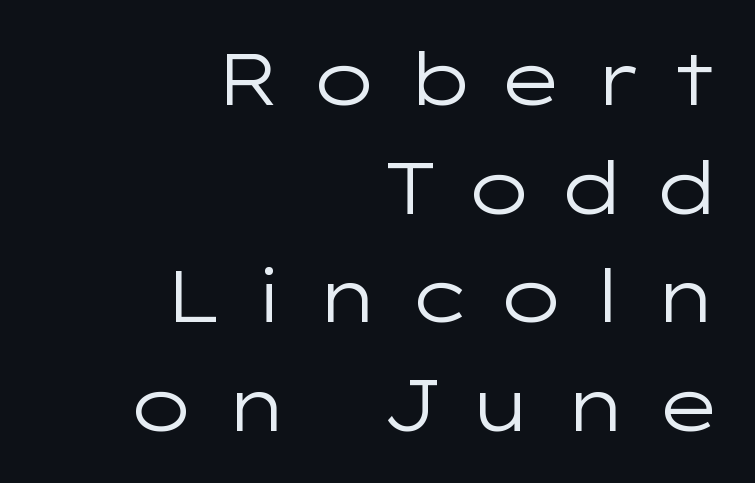
{"serif": "no", "italic": "no", "bold": "no", "weight": "regular", "width": "wide", "stroke_contrast": "low", "x_height": "medium", "monospaced": "no", "underline": "no", "align": "right", "line_spacing": "normal", "line_spacing_ratio": 1.51, "letter_spacing": "wide", "letter_spacing_em": 0.35, "glyph_px": 72}
